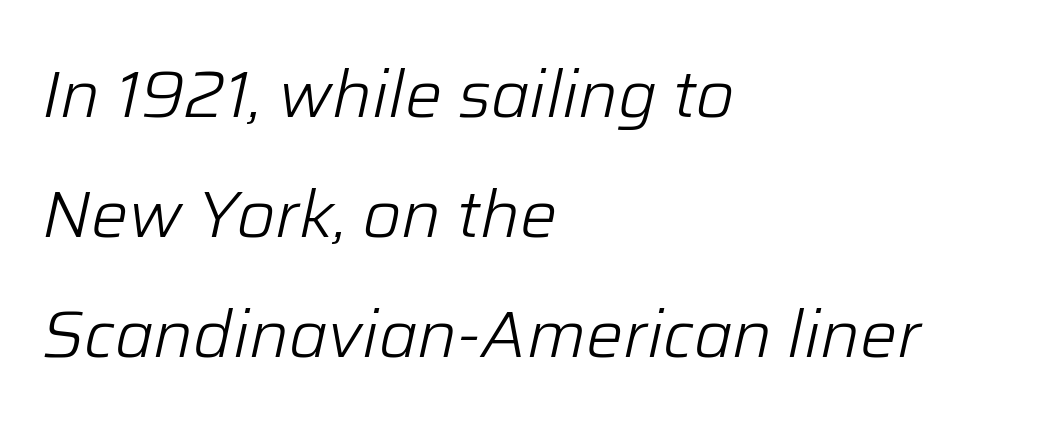
Q: Is the text bold? A: No.
Q: Is the text italic (slanted)? A: Yes, it leans right by about 12 degrees.
Q: Is the text underlined? A: No.
Q: How is the paragraph aligned? A: Left-aligned.
Q: Is the spacing between letters normal or unusually wide? A: Normal.
Q: Width (condensed, normal, or wide)? A: Normal.
Q: Stroke contrast? A: Low.
Q: x-height? A: Medium.
Q: Monospaced? A: No.
